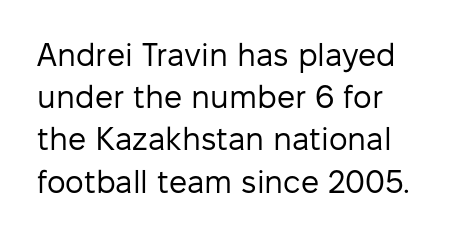
{"serif": "no", "italic": "no", "bold": "no", "weight": "regular", "width": "normal", "stroke_contrast": "low", "x_height": "medium", "monospaced": "no", "underline": "no", "line_spacing": "normal", "line_spacing_ratio": 1.32, "letter_spacing": "normal", "letter_spacing_em": 0.0, "glyph_px": 32}
